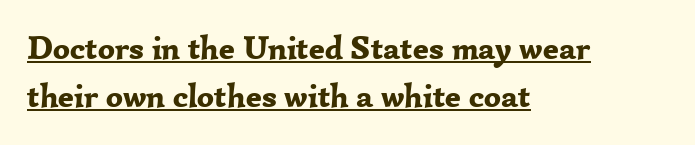
Q: Is the text bold? A: Yes.
Q: Is the text italic (slanted)? A: No, it is upright.
Q: Is the typeface a serif or a sans-serif typeface? A: Serif.
Q: Is the text underlined? A: Yes.
Q: How is the paragraph aligned? A: Left-aligned.
Q: Is the spacing between letters normal or unusually wide? A: Normal.
Q: Is the spacing between lines tight, normal or loose? A: Normal.
Q: Width (condensed, normal, or wide)? A: Normal.
Q: Stroke contrast? A: Low.
Q: x-height? A: Medium.
Q: Monospaced? A: No.
